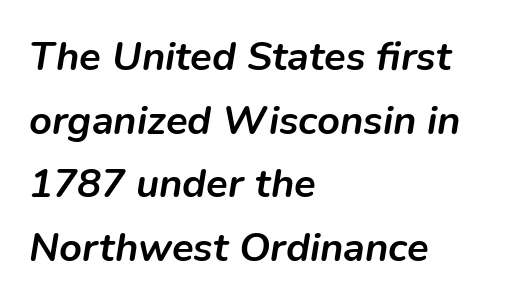
The image shows 40 px semibold type, italic (leaning right); set left-aligned, normal line spacing (1.59x), normal letter spacing, not underlined; low stroke contrast and a medium x-height.
